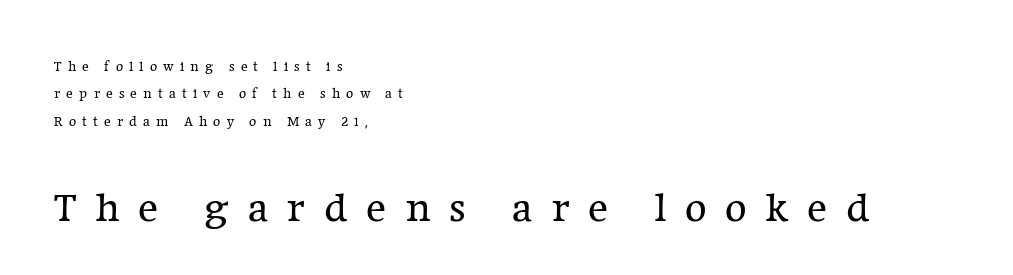
Note the varied advance widths — an 'i' is clearly narrower than an 'm'. To sum up the face: it has serifs. All the whitespace from short lines collects on the right. A student would notice the bottom passage is typeset larger than what precedes it.
